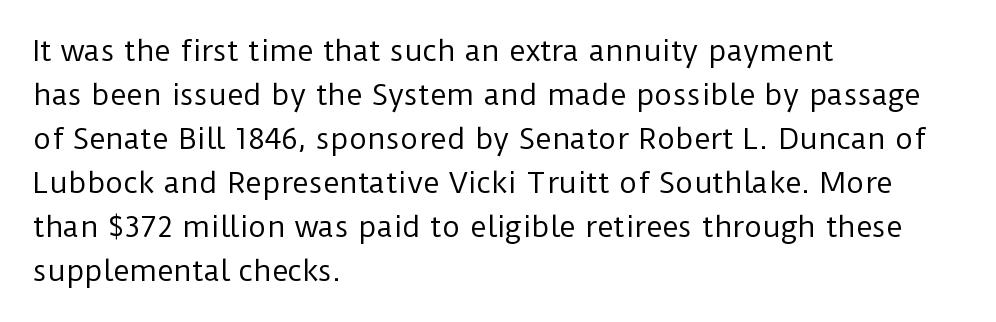
{"serif": "no", "italic": "no", "bold": "no", "weight": "regular", "width": "normal", "stroke_contrast": "low", "x_height": "medium", "monospaced": "no", "underline": "no", "align": "left", "line_spacing": "normal", "line_spacing_ratio": 1.57, "letter_spacing": "normal", "letter_spacing_em": 0.0, "glyph_px": 28}
